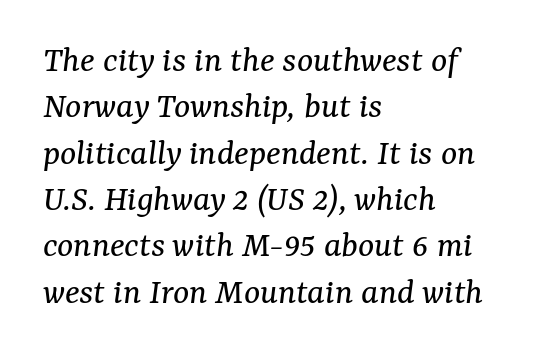
The passage shown is typed in a proportional face where columns would drift. Weight: in the light-to-regular range. Does extra space separate the letters? No, they use regular spacing. Any mark beneath the type? The region is blank.
